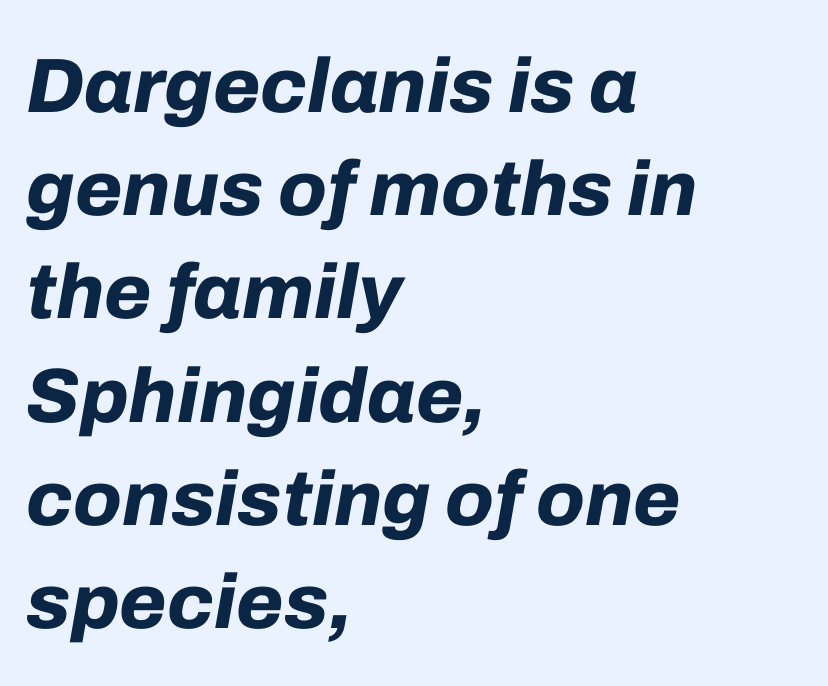
Decoration check: the copy has no underline. Heft: maximum for text — a bold. Here the designer chose a conventional face with non-uniform glyph widths. Rendered with sloped, italic letterforms. The passage is arranged the way most books set body copy — flush left. Glyph-to-glyph distance matches everyday printed text.
